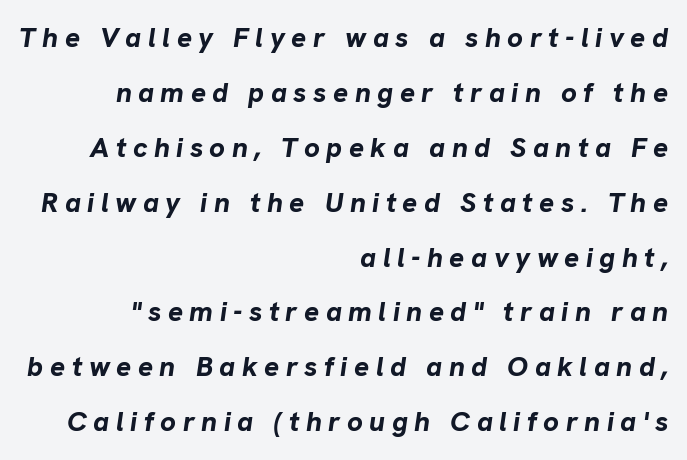
The image shows 28 px bold type, italic (leaning right); set right-aligned, loose line spacing (1.96x), unusually wide letter spacing (+0.23 em), not underlined; low stroke contrast and a medium x-height.
